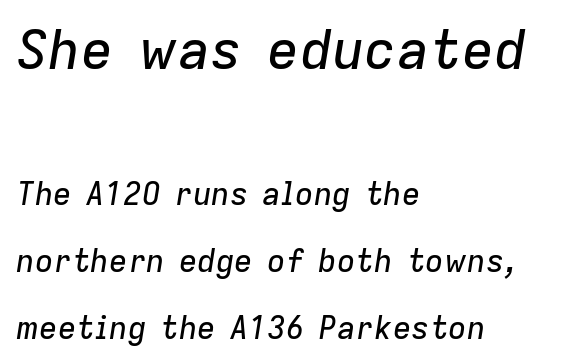
{"italic": "yes", "lean": "right", "slant_degrees": 9, "width": "normal", "stroke_contrast": "low", "x_height": "medium", "monospaced": "no", "underline": "no", "align": "left", "line_spacing": "loose", "line_spacing_ratio": 2.15, "letter_spacing": "normal", "letter_spacing_em": 0.0, "larger_block": "first", "size_ratio": 1.74, "glyph_px": 54}
